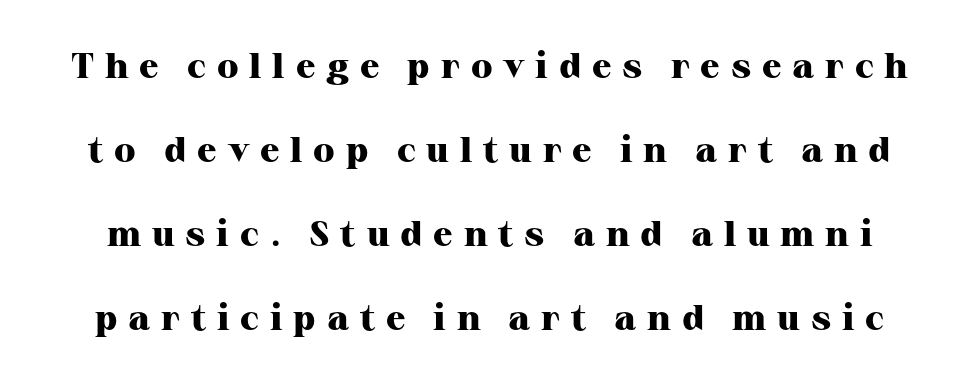
{"serif": "yes", "italic": "no", "bold": "yes", "weight": "heavy", "width": "normal", "stroke_contrast": "high", "x_height": "medium", "monospaced": "no", "underline": "no", "line_spacing": "loose", "line_spacing_ratio": 2.33, "letter_spacing": "wide", "letter_spacing_em": 0.3, "glyph_px": 36}
